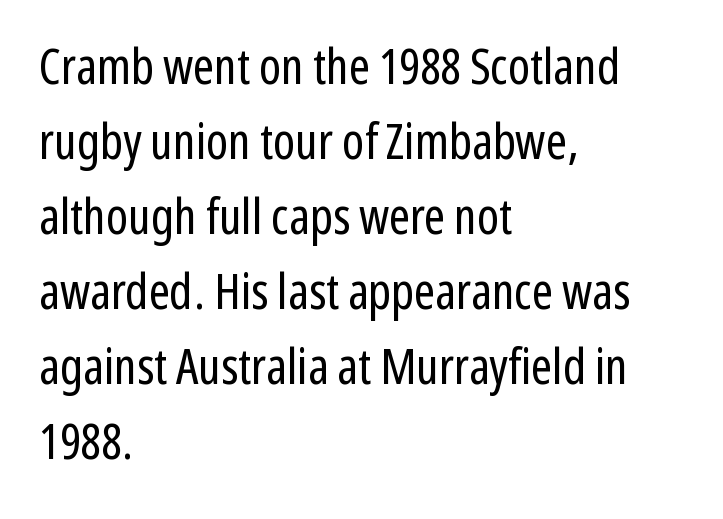
{"serif": "no", "italic": "no", "bold": "no", "weight": "regular", "width": "condensed", "stroke_contrast": "low", "x_height": "medium", "monospaced": "no", "underline": "no", "align": "left", "line_spacing": "normal", "line_spacing_ratio": 1.5, "letter_spacing": "normal", "letter_spacing_em": 0.0, "glyph_px": 50}
